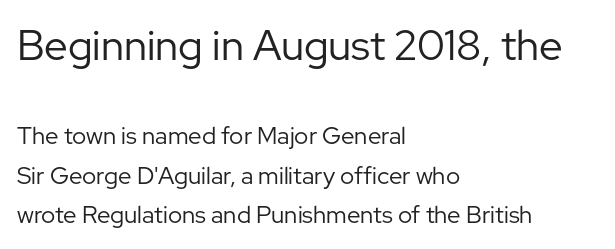
Q: Is the text bold? A: No.
Q: Is the text italic (slanted)? A: No, it is upright.
Q: Is the typeface a serif or a sans-serif typeface? A: Sans-serif.
Q: Is the text underlined? A: No.
Q: How is the paragraph aligned? A: Left-aligned.
Q: Is the spacing between letters normal or unusually wide? A: Normal.
Q: Is the spacing between lines tight, normal or loose? A: Normal.
Q: Which block of text is set in a larger size, the first (top) or the second (bottom)? A: The first (top) one.
Q: Width (condensed, normal, or wide)? A: Normal.
Q: Stroke contrast? A: Low.
Q: x-height? A: Medium.
Q: Monospaced? A: No.
